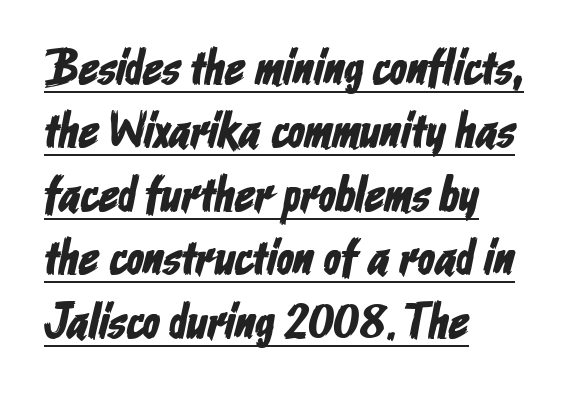
Here the designer chose a conventional face with non-uniform glyph widths. The letters carry no serifs — their stems end cleanly without finishing strokes. You could call the tracking neutral — neither tight nor loose. The vertical gap from one line to the next is medium.
